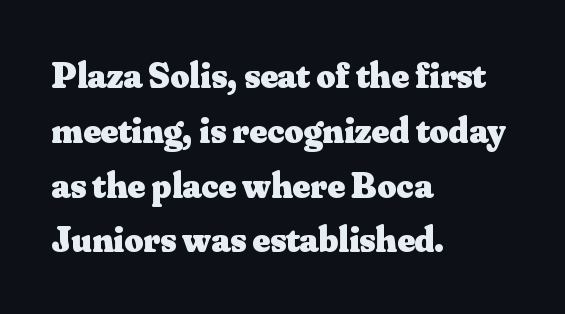
The passage shown has conventional tracking throughout. These lines carry a lot of weight — the face is fully bold. A typesetter would call this leading conventional body-copy spacing. Spacing verdict: proportional, widths tailored to each character. What kind of face is this? One with serifs. Tall strokes in this sample are plumb rather than angled.
